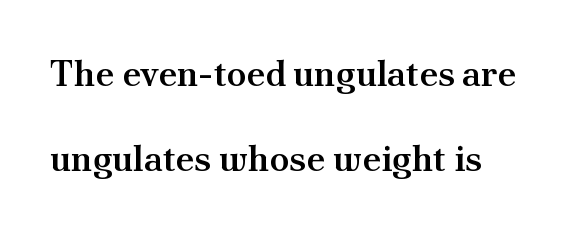
Between one letter and the next there's only the usual sliver of space. The words here are not underlined. The rendering uses natural spacing where letterforms have individual widths. Compared with typical paragraphs, the rows here are farther apart. The text was rendered using a seriffed face with decorative stroke endings. Notice how the stems are strictly vertical — no italics here.
